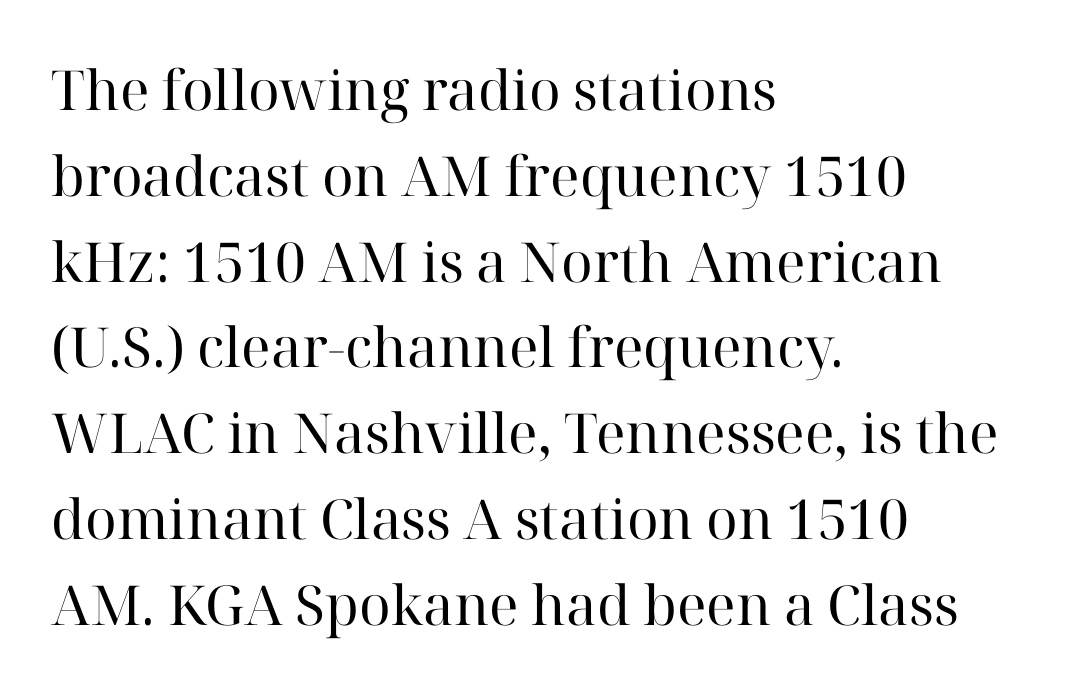
Vertical stems look standard width or narrower in stroke. Stroke terminals: seriffed. Character widths vary here, with narrow letters taking less room than wide ones. The line-height multiplier appears to be the usual default. In CSS terms this would be text-align: left. Vertical strokes here are truly vertical.
